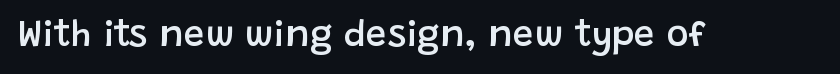
The image shows 37 px semibold sans-serif type, upright; set normal letter spacing, not underlined; low stroke contrast and a large x-height.
